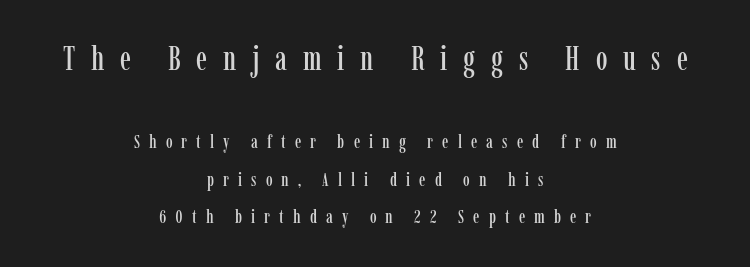
{"serif": "yes", "italic": "no", "width": "condensed", "stroke_contrast": "low", "x_height": "medium", "monospaced": "no", "underline": "no", "align": "center", "line_spacing": "loose", "line_spacing_ratio": 1.97, "letter_spacing": "wide", "letter_spacing_em": 0.48, "larger_block": "first", "size_ratio": 1.74, "glyph_px": 33}
